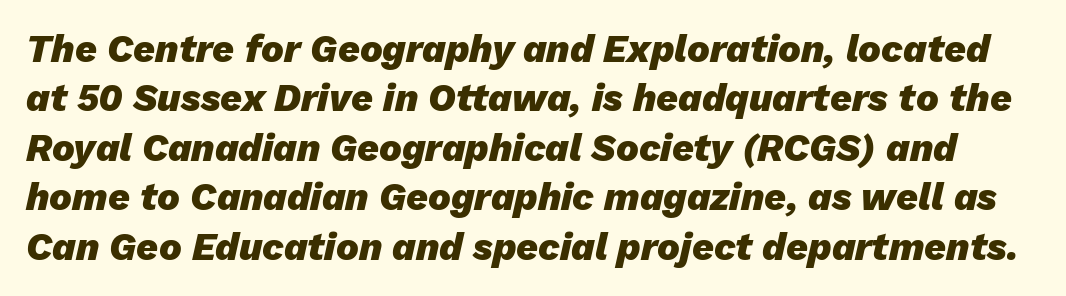
Q: Is the text bold? A: Yes.
Q: Is the text italic (slanted)? A: Yes, it leans right by about 13 degrees.
Q: Is the text underlined? A: No.
Q: Is the spacing between letters normal or unusually wide? A: Normal.
Q: Is the spacing between lines tight, normal or loose? A: Normal.
Q: Width (condensed, normal, or wide)? A: Normal.
Q: Stroke contrast? A: Low.
Q: x-height? A: Medium.
Q: Monospaced? A: No.
